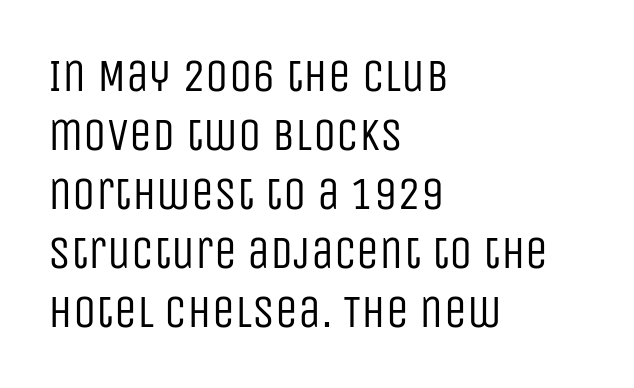
The image shows 46 px regular-weight, condensed sans-serif type, upright; set left-aligned, normal line spacing (1.28x), normal letter spacing, not underlined; low stroke contrast and a large x-height.
